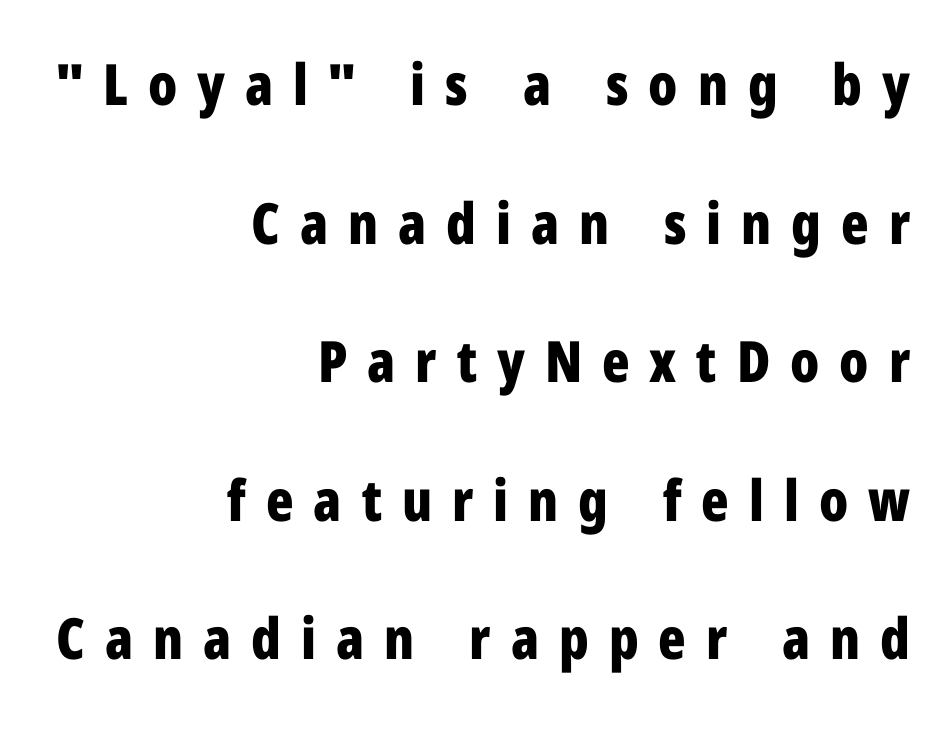
This sample has the flowing, uneven cadence of proportional lettering. The leading is generous, giving the passage an open texture. Every letter is thick-stroked: bold, no question. Characters remain perfectly vertical along every line.
